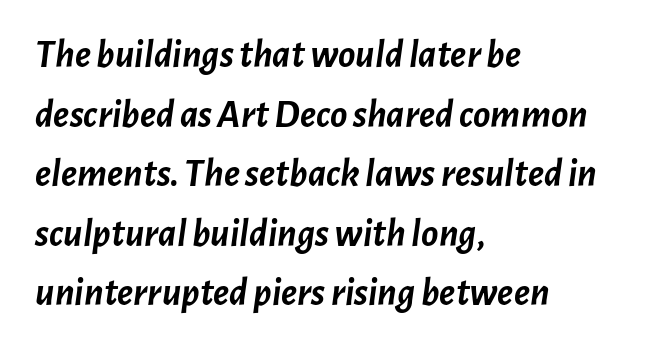
{"italic": "yes", "lean": "right", "slant_degrees": 7, "bold": "yes", "weight": "semibold", "width": "normal", "stroke_contrast": "low", "x_height": "medium", "monospaced": "no", "underline": "no", "align": "left", "line_spacing": "normal", "line_spacing_ratio": 1.49, "letter_spacing": "normal", "letter_spacing_em": 0.0, "glyph_px": 40}
